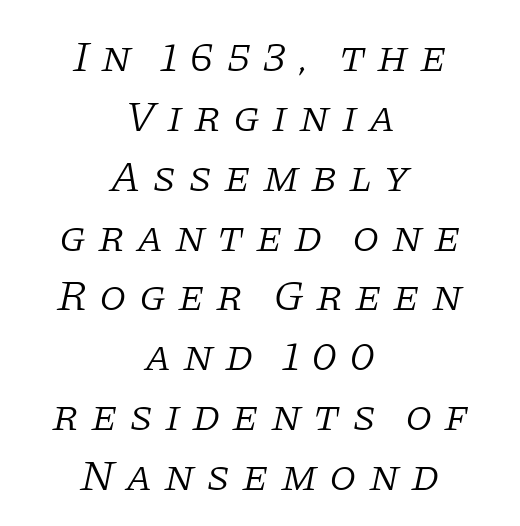
Whoever set this chose a conventional vertical rhythm. The letters advance in unequal steps, a hallmark of proportional type. Looking at the ascenders, they clearly lean. Observe the wide spacing: letters keep a clear distance from each other.
